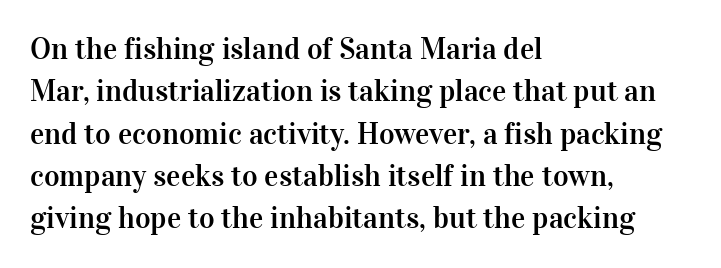
The image shows 30 px serif type, upright; set left-aligned, normal line spacing (1.41x), normal letter spacing, not underlined; high stroke contrast and a medium x-height.
